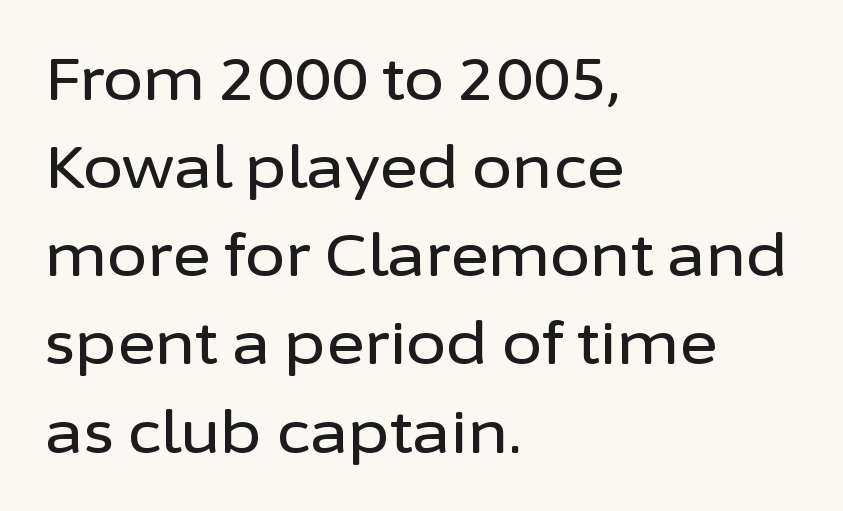
Q: Is the text italic (slanted)? A: No, it is upright.
Q: Is the typeface a serif or a sans-serif typeface? A: Sans-serif.
Q: Is the text underlined? A: No.
Q: How is the paragraph aligned? A: Left-aligned.
Q: Is the spacing between letters normal or unusually wide? A: Normal.
Q: Is the spacing between lines tight, normal or loose? A: Normal.
Q: Width (condensed, normal, or wide)? A: Normal.
Q: Stroke contrast? A: Low.
Q: x-height? A: Medium.
Q: Monospaced? A: No.
